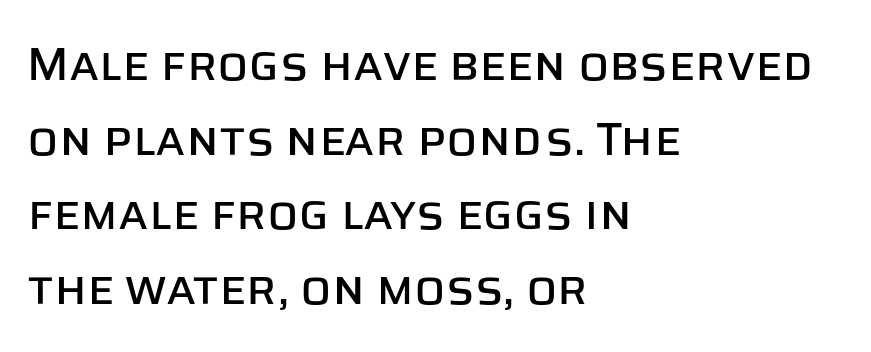
Q: Is the text italic (slanted)? A: No, it is upright.
Q: Is the typeface a serif or a sans-serif typeface? A: Sans-serif.
Q: Is the text underlined? A: No.
Q: How is the paragraph aligned? A: Left-aligned.
Q: Is the spacing between letters normal or unusually wide? A: Normal.
Q: Is the spacing between lines tight, normal or loose? A: Normal.
Q: Width (condensed, normal, or wide)? A: Normal.
Q: Stroke contrast? A: Low.
Q: x-height? A: Large.
Q: Monospaced? A: No.
